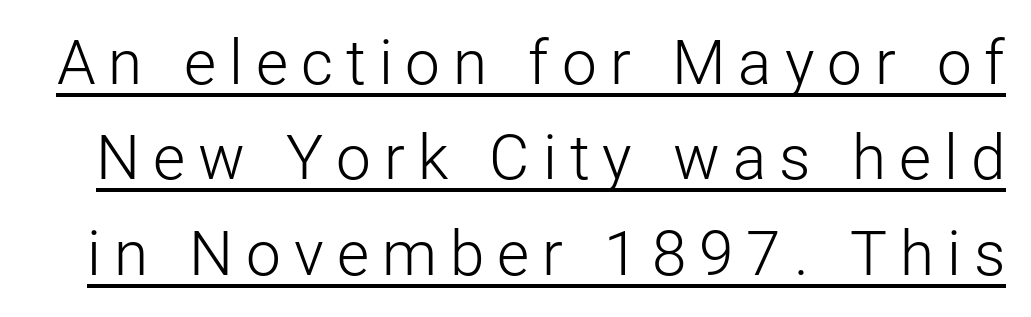
In designer terms, the underline attribute is active on this setting. The type is letterspaced generously, with wide tracking. Each new line begins a customary step beneath the previous one. The typeface chosen for these lines omits serifs. Is there any slant? The stems are plumb.
